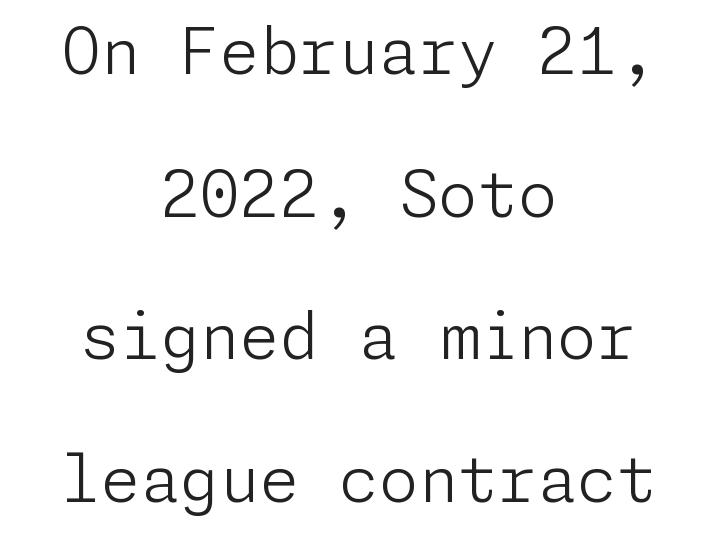
The image shows 64 px light sans-serif type, upright; set centered, loose line spacing (2.23x), normal letter spacing, not underlined; low stroke contrast and a medium x-height.
